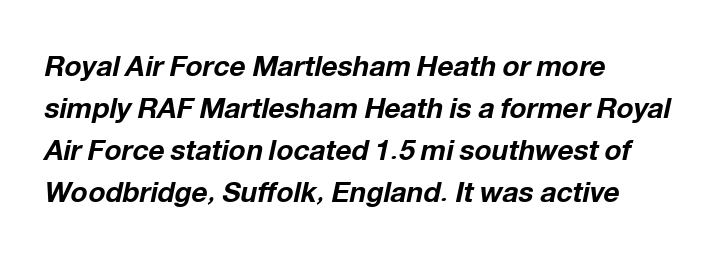
{"italic": "yes", "lean": "right", "slant_degrees": 12, "bold": "yes", "weight": "bold", "width": "normal", "stroke_contrast": "low", "x_height": "medium", "monospaced": "no", "underline": "no", "align": "left", "line_spacing": "normal", "line_spacing_ratio": 1.5, "letter_spacing": "normal", "letter_spacing_em": 0.0, "glyph_px": 28}
